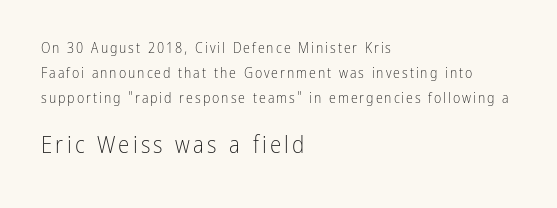
The image shows 23 px text type, upright; set left-aligned, line spacing 1.78x, not underlined; the second (bottom) block is 1.64x larger.
